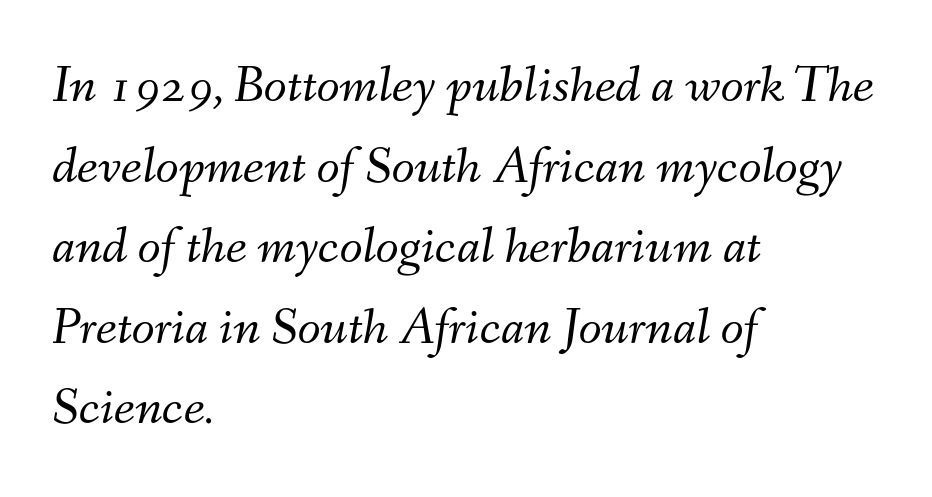
{"italic": "yes", "lean": "right", "slant_degrees": 9, "bold": "no", "weight": "light", "width": "normal", "stroke_contrast": "medium", "x_height": "small", "monospaced": "no", "underline": "no", "align": "left", "line_spacing": "normal", "line_spacing_ratio": 1.52, "letter_spacing": "normal", "letter_spacing_em": 0.0, "glyph_px": 53}
